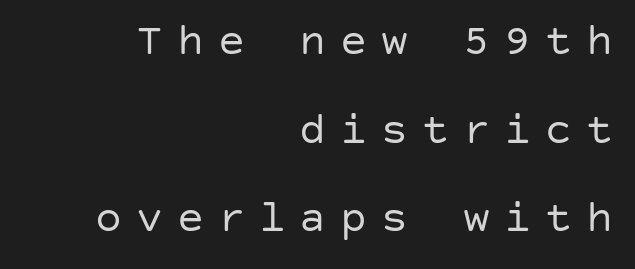
Q: Is the text bold? A: No.
Q: Is the text italic (slanted)? A: No, it is upright.
Q: Is the typeface a serif or a sans-serif typeface? A: Sans-serif.
Q: Is the text underlined? A: No.
Q: How is the paragraph aligned? A: Right-aligned.
Q: Is the spacing between letters normal or unusually wide? A: Unusually wide.
Q: Is the spacing between lines tight, normal or loose? A: Loose.
Q: Width (condensed, normal, or wide)? A: Normal.
Q: Stroke contrast? A: Low.
Q: x-height? A: Large.
